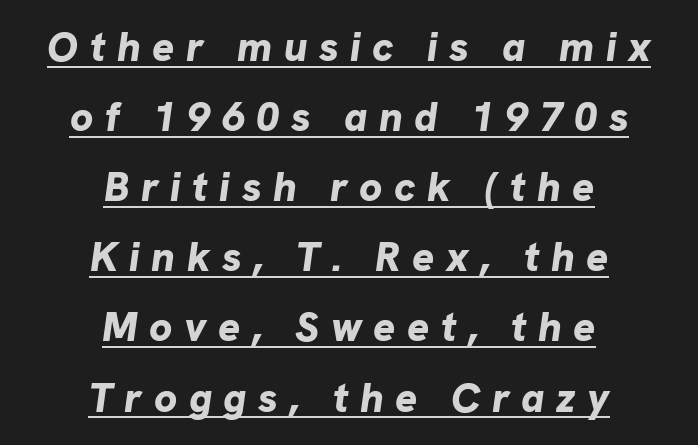
The image shows 41 px bold type, italic (leaning right); set centered, line spacing 1.71x, unusually wide letter spacing (+0.28 em), underlined; low stroke contrast and a medium x-height.
